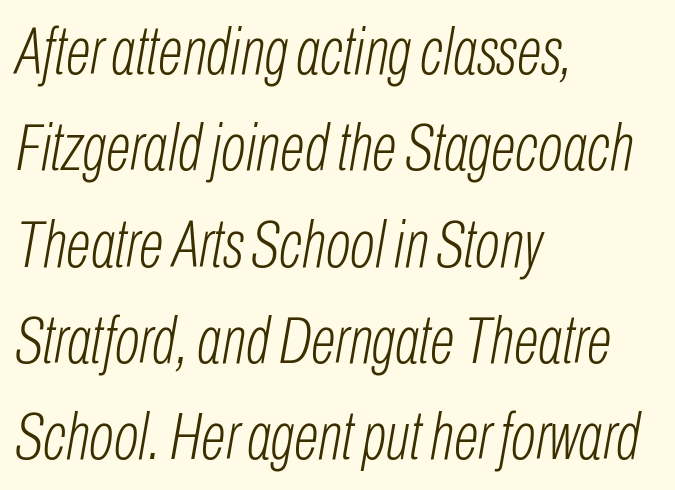
The image shows 66 px light, condensed type, italic (leaning right); set left-aligned, normal line spacing (1.46x), normal letter spacing, not underlined; low stroke contrast and a medium x-height.
